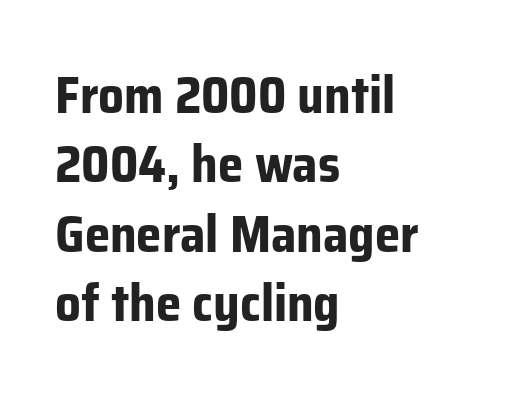
Visually the block forms a straight wall on the left and a jagged coastline on the right. Honestly, there is no underline to notice here at all. Horizontal bands of white between lines are of average thickness. Classification — sans serif. The glyphs have the mass of a bold cut.
